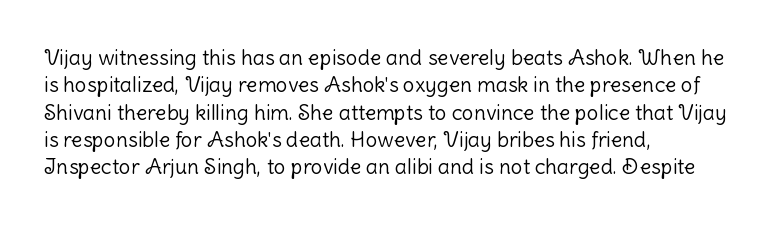
{"italic": "no", "bold": "no", "underline": "no", "align": "left", "line_spacing": "normal", "line_spacing_ratio": 1.3, "letter_spacing": "normal", "letter_spacing_em": 0.0, "glyph_px": 21}
